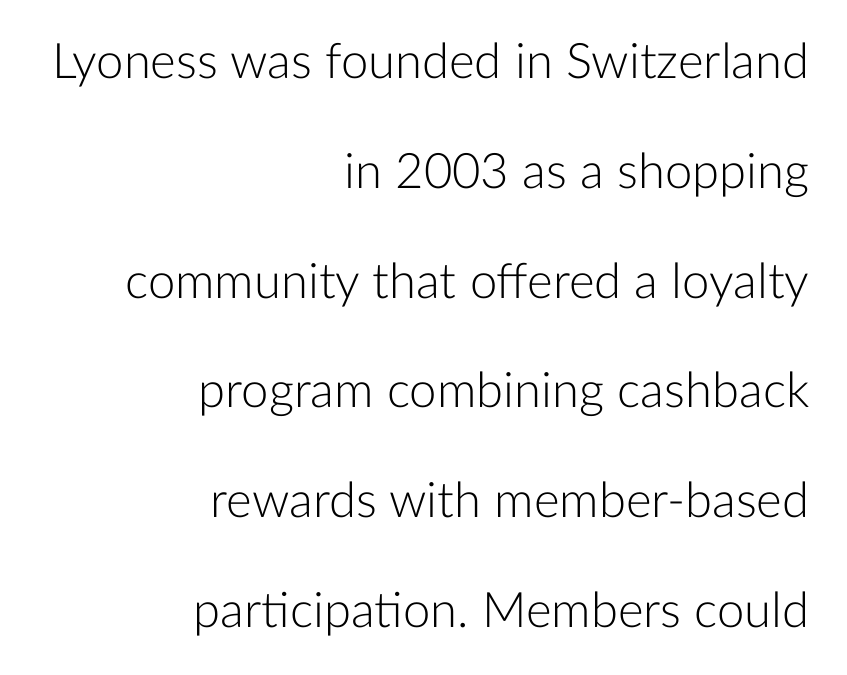
Q: Is the text bold? A: No.
Q: Is the text italic (slanted)? A: No, it is upright.
Q: Is the typeface a serif or a sans-serif typeface? A: Sans-serif.
Q: Is the text underlined? A: No.
Q: How is the paragraph aligned? A: Right-aligned.
Q: Is the spacing between letters normal or unusually wide? A: Normal.
Q: Is the spacing between lines tight, normal or loose? A: Loose.
Q: Width (condensed, normal, or wide)? A: Normal.
Q: Stroke contrast? A: Low.
Q: x-height? A: Medium.
Q: Monospaced? A: No.
